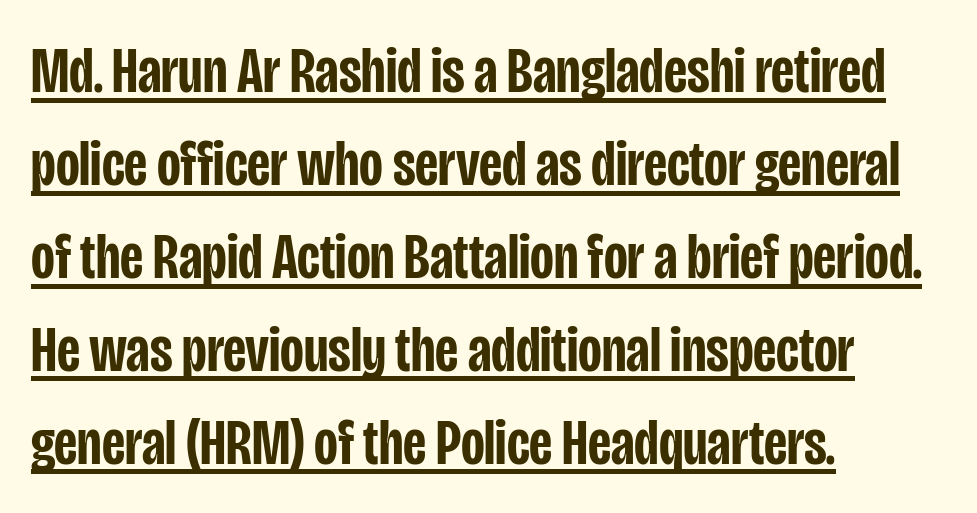
Each line of the rendering has a horizontal stroke beneath the glyphs. Are there feet on the stems? There aren't — it's a sans. The block of text has a typical density, with ordinary space between rows. Slightly chunky letters — semibold, I'd say, not full bold. The lines are quadded left.
